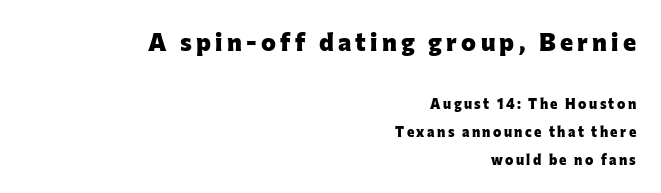
{"italic": "no", "bold": "yes", "underline": "no", "align": "right", "line_spacing": "loose", "line_spacing_ratio": 1.98, "larger_block": "first", "size_ratio": 1.79, "glyph_px": 25}
